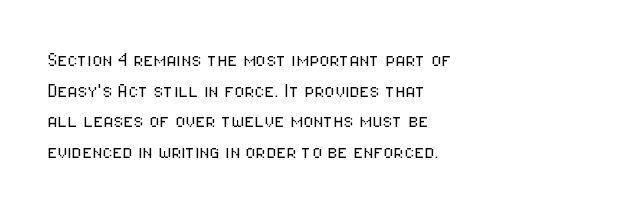
Q: Is the text bold? A: No.
Q: Is the text italic (slanted)? A: No, it is upright.
Q: Is the text underlined? A: No.
Q: How is the paragraph aligned? A: Left-aligned.
Q: Is the spacing between letters normal or unusually wide? A: Normal.
Q: Is the spacing between lines tight, normal or loose? A: Normal.
